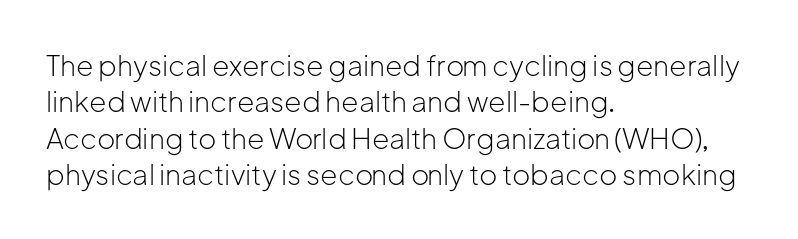
{"serif": "no", "italic": "no", "bold": "no", "weight": "light", "width": "normal", "stroke_contrast": "low", "x_height": "medium", "monospaced": "no", "underline": "no", "align": "left", "line_spacing": "normal", "line_spacing_ratio": 1.3, "letter_spacing": "normal", "letter_spacing_em": 0.0, "glyph_px": 28}
